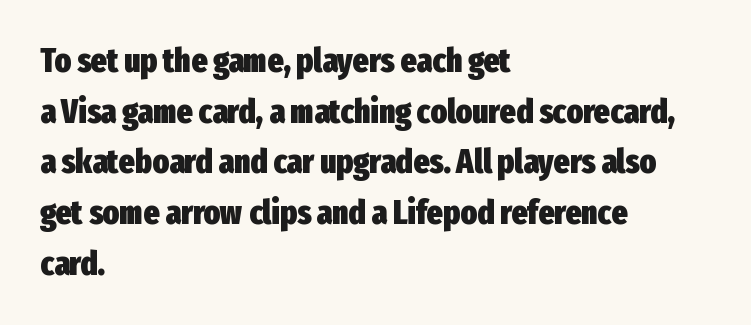
Q: Is the text bold? A: Yes.
Q: Is the text italic (slanted)? A: No, it is upright.
Q: Is the typeface a serif or a sans-serif typeface? A: Sans-serif.
Q: Is the text underlined? A: No.
Q: How is the paragraph aligned? A: Left-aligned.
Q: Is the spacing between letters normal or unusually wide? A: Normal.
Q: Is the spacing between lines tight, normal or loose? A: Normal.
Q: Width (condensed, normal, or wide)? A: Condensed.
Q: Stroke contrast? A: Low.
Q: x-height? A: Medium.
Q: Monospaced? A: No.
